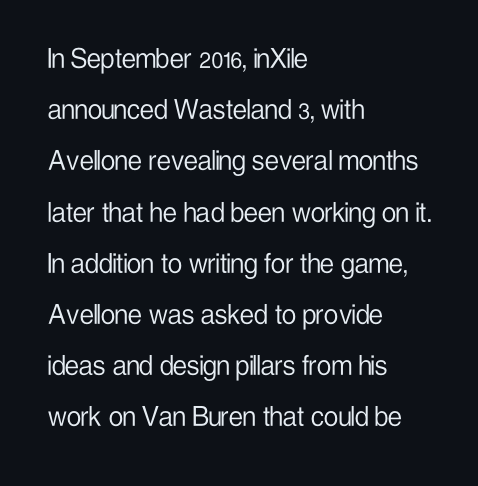
The image shows 32 px light, condensed sans-serif type, upright; set left-aligned, normal line spacing (1.6x), normal letter spacing, not underlined; low stroke contrast and a medium x-height.
